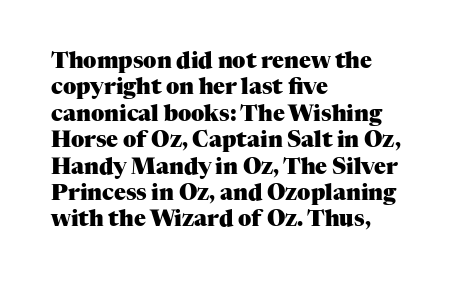
The image shows 22 px bold type, upright; set left-aligned, line spacing 1.2x, normal letter spacing, not underlined.
